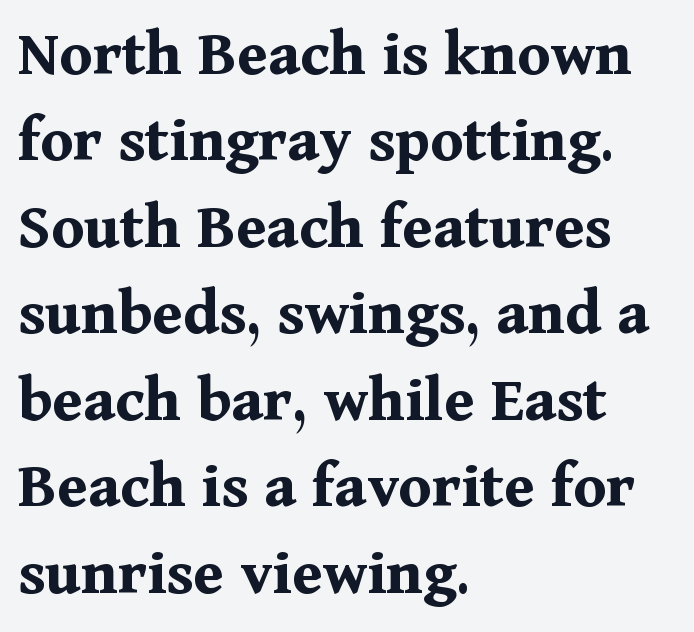
{"serif": "yes", "italic": "no", "bold": "yes", "weight": "bold", "width": "normal", "stroke_contrast": "medium", "x_height": "medium", "monospaced": "no", "underline": "no", "align": "left", "line_spacing": "normal", "line_spacing_ratio": 1.29, "letter_spacing": "normal", "letter_spacing_em": 0.0, "glyph_px": 67}
